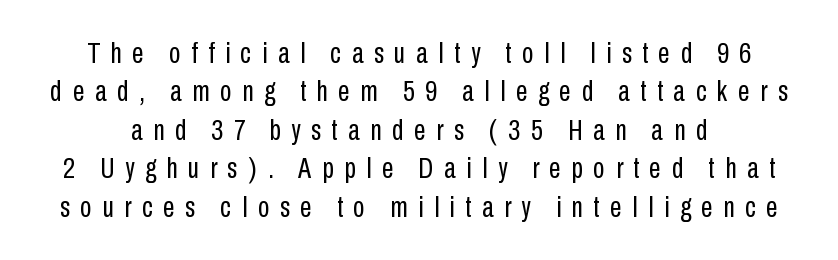
Beneath every word, the page is bare. A typesetter would call this proportional, since set widths differ per character. Here the glyphs are tracked loosely, breaking word shapes into spaced letters. The rows are spaced the way most documents space them. Each stroke keeps to a modest, everyday thickness or less. It's the straight-up-and-down kind of type.
